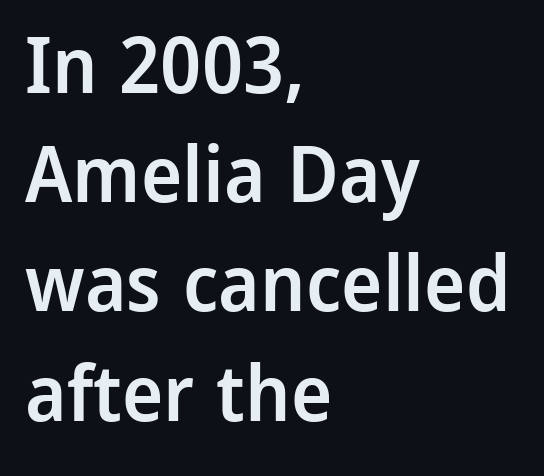
{"serif": "no", "italic": "no", "bold": "semi", "weight": "semibold", "width": "normal", "stroke_contrast": "low", "x_height": "medium", "monospaced": "no", "underline": "no", "align": "left", "line_spacing": "normal", "line_spacing_ratio": 1.4, "letter_spacing": "normal", "letter_spacing_em": 0.0, "glyph_px": 78}
